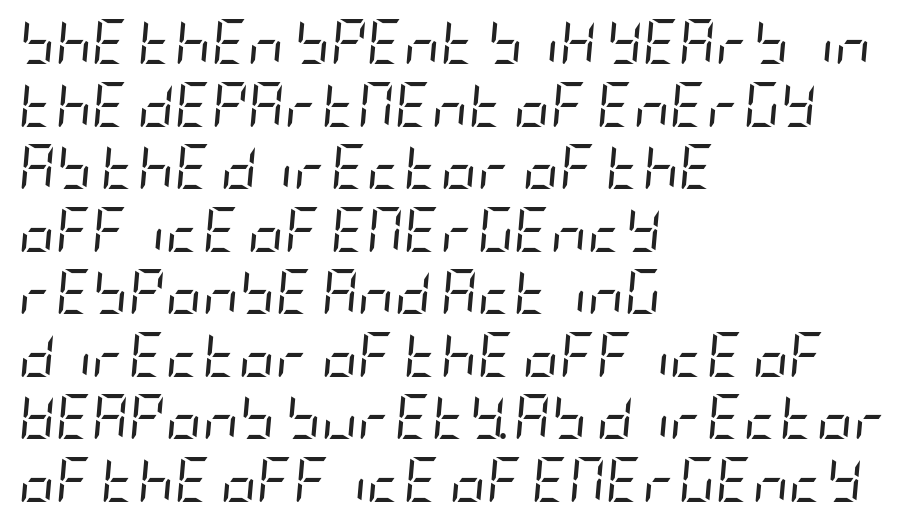
Q: Is the text bold? A: No.
Q: Is the text italic (slanted)? A: Yes, it leans right by about 5 degrees.
Q: Is the text underlined? A: No.
Q: How is the paragraph aligned? A: Left-aligned.
Q: Is the spacing between letters normal or unusually wide? A: Normal.
Q: Is the spacing between lines tight, normal or loose? A: Normal.
Q: Width (condensed, normal, or wide)? A: Condensed.
Q: Stroke contrast? A: Low.
Q: x-height? A: Large.
